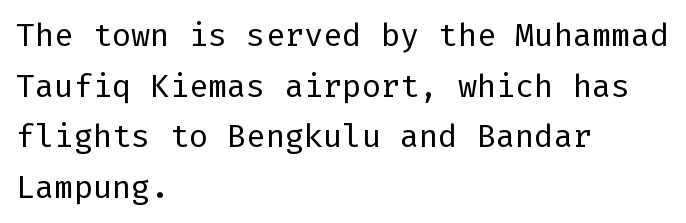
Reading down the column, the eye jumps a familiar distance to each next line. The space beneath each line is pristine and unruled. The font family rendered here belongs to the sans-serif group. Bold? No — there's no thickening of the strokes. The letters stand straight up with perfectly vertical stems.
